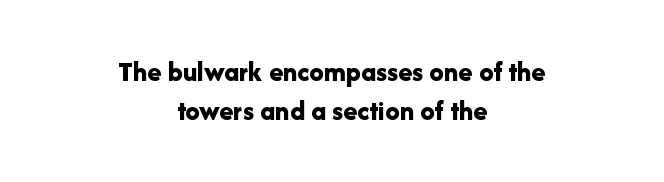
A typesetter would call this leading conventional body-copy spacing. Characters follow at the spacing the type designer built in. Letterform terminals end flat and unadorned throughout the passage. Character widths vary here, with narrow letters taking less room than wide ones. One-word summary of the alignment: center. The type sits square on the baseline with zero lean.
